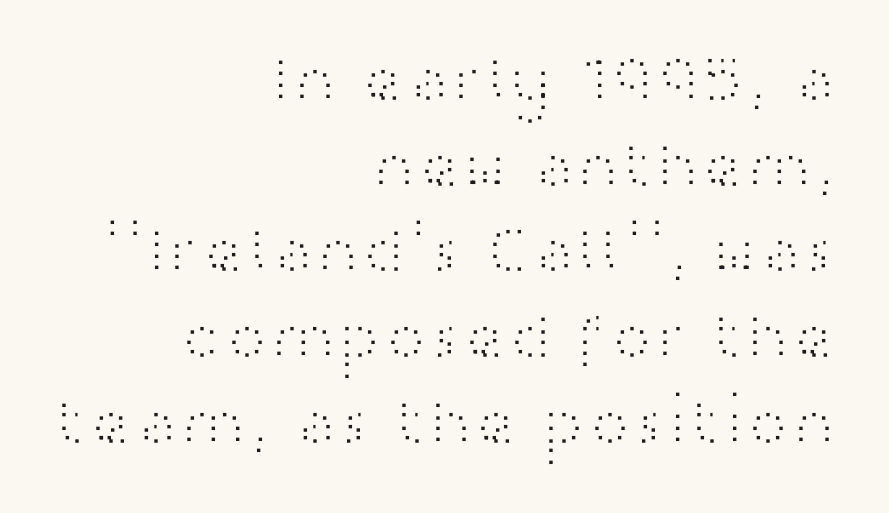
The image shows 68 px light, wide sans-serif type, upright; set right-aligned, normal line spacing (1.26x), normal letter spacing, not underlined; high stroke contrast and a medium x-height.
